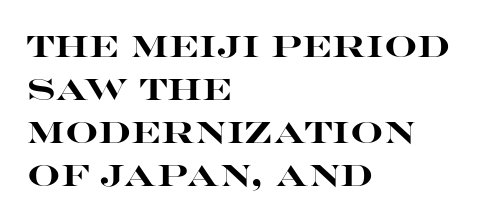
Baseline-to-baseline distance is the conventional proportion of letter height. Spacing verdict: proportional, widths tailored to each character. What weight is shown? A full bold with thick strokes. You can tell it's not italic because the verticals are truly vertical. Horizontally, the lines are justified to the leading edge only.
